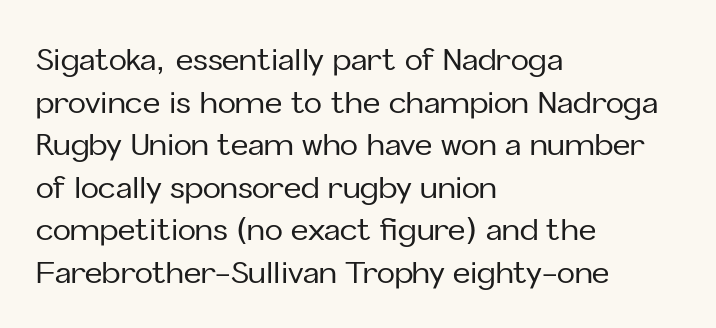
{"serif": "no", "italic": "no", "width": "normal", "stroke_contrast": "low", "x_height": "medium", "monospaced": "no", "underline": "no", "align": "left", "line_spacing": "normal", "line_spacing_ratio": 1.42, "letter_spacing": "normal", "letter_spacing_em": 0.0, "glyph_px": 30}
